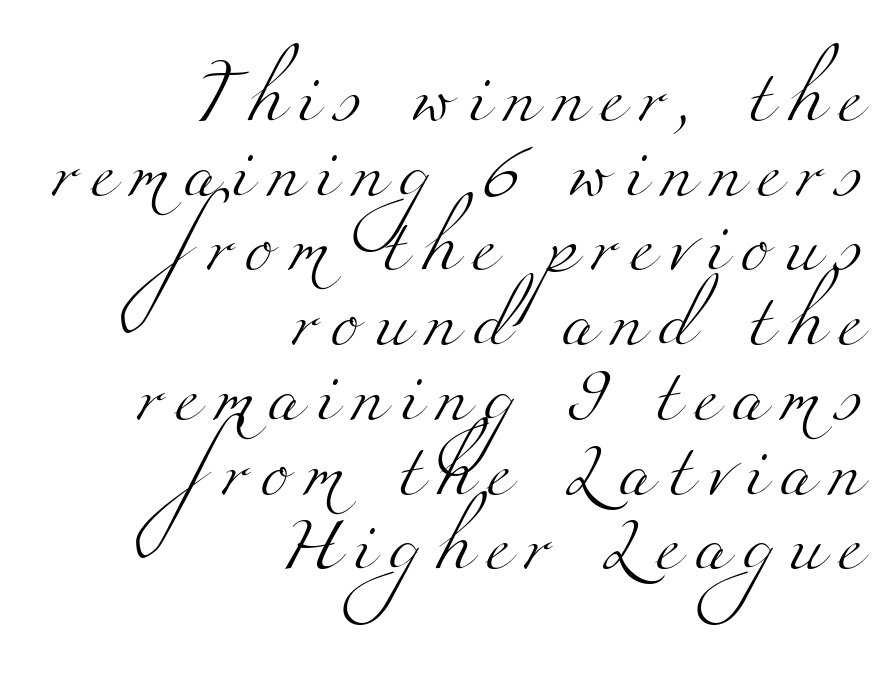
Q: Is the text bold? A: No.
Q: Is the text underlined? A: No.
Q: How is the paragraph aligned? A: Right-aligned.
Q: Is the spacing between letters normal or unusually wide? A: Unusually wide.
Q: Is the spacing between lines tight, normal or loose? A: Normal.
Q: Width (condensed, normal, or wide)? A: Wide.
Q: Stroke contrast? A: Medium.
Q: x-height? A: Small.
Q: Monospaced? A: No.
